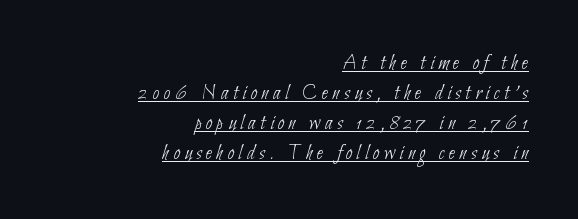
The image shows 22 px text type; set right-aligned, normal line spacing (1.37x), unusually wide letter spacing (+0.21 em), underlined.
